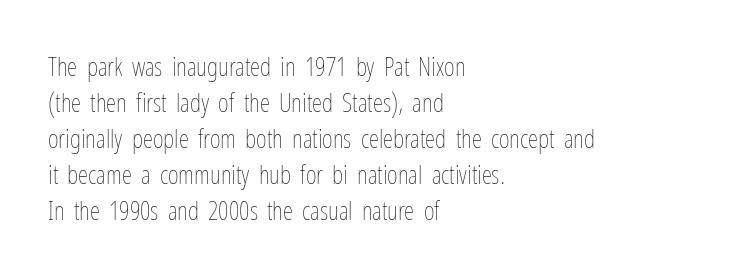
The image shows 26 px text type, upright; set left-aligned, normal line spacing (1.38x), normal letter spacing, not underlined.
